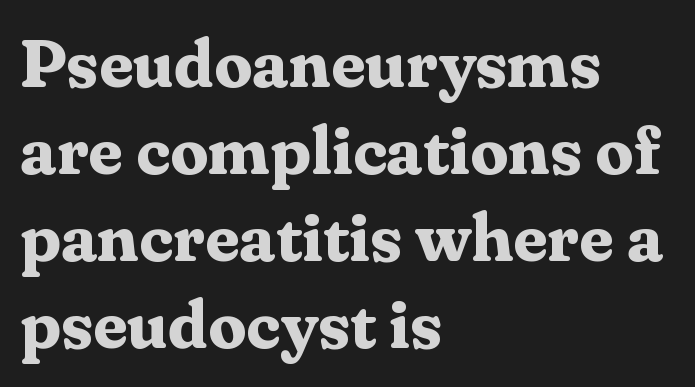
{"serif": "yes", "italic": "no", "bold": "yes", "weight": "bold", "width": "normal", "stroke_contrast": "medium", "x_height": "medium", "monospaced": "no", "underline": "no", "align": "left", "line_spacing": "normal", "line_spacing_ratio": 1.28, "letter_spacing": "normal", "letter_spacing_em": 0.0, "glyph_px": 68}
